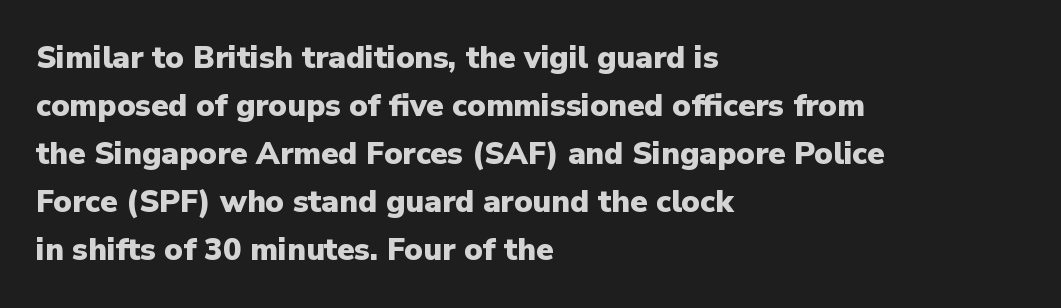
Q: Is the text bold? A: Yes.
Q: Is the text italic (slanted)? A: No, it is upright.
Q: Is the typeface a serif or a sans-serif typeface? A: Sans-serif.
Q: Is the text underlined? A: No.
Q: How is the paragraph aligned? A: Left-aligned.
Q: Is the spacing between letters normal or unusually wide? A: Normal.
Q: Is the spacing between lines tight, normal or loose? A: Normal.
Q: Width (condensed, normal, or wide)? A: Normal.
Q: Stroke contrast? A: Low.
Q: x-height? A: Medium.
Q: Monospaced? A: No.
